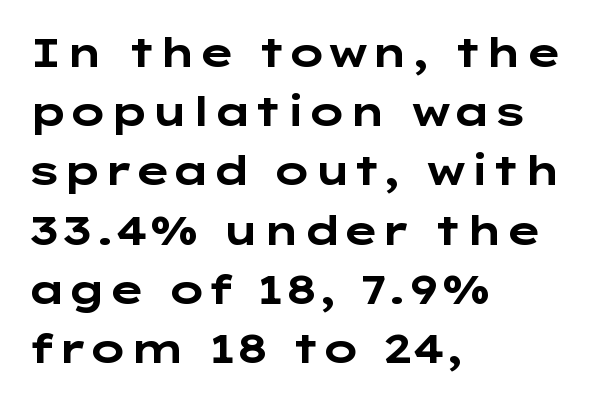
{"serif": "no", "italic": "no", "bold": "yes", "weight": "bold", "width": "wide", "stroke_contrast": "low", "x_height": "medium", "underline": "no", "align": "left", "line_spacing": "normal", "line_spacing_ratio": 1.48, "letter_spacing": "normal", "letter_spacing_em": 0.0, "glyph_px": 40}
